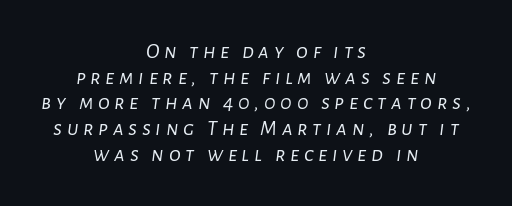
Q: Is the text bold? A: No.
Q: Is the text italic (slanted)? A: Yes, it leans right by about 7 degrees.
Q: Is the text underlined? A: No.
Q: How is the paragraph aligned? A: Centered.
Q: Is the spacing between letters normal or unusually wide? A: Unusually wide.
